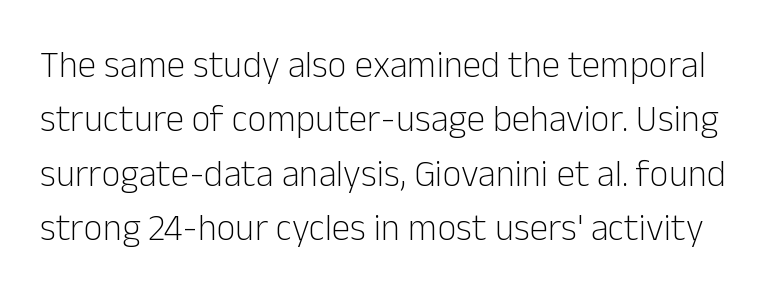
Q: Is the text bold? A: No.
Q: Is the text italic (slanted)? A: No, it is upright.
Q: Is the typeface a serif or a sans-serif typeface? A: Sans-serif.
Q: Is the text underlined? A: No.
Q: Is the spacing between letters normal or unusually wide? A: Normal.
Q: Is the spacing between lines tight, normal or loose? A: Normal.
Q: Width (condensed, normal, or wide)? A: Normal.
Q: Stroke contrast? A: Low.
Q: x-height? A: Medium.
Q: Monospaced? A: No.
